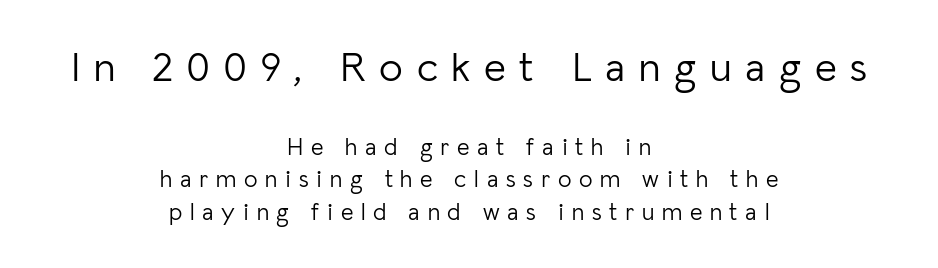
{"serif": "no", "italic": "no", "bold": "no", "weight": "light", "width": "normal", "stroke_contrast": "low", "x_height": "medium", "monospaced": "no", "underline": "no", "align": "center", "line_spacing": "normal", "line_spacing_ratio": 1.36, "letter_spacing": "wide", "letter_spacing_em": 0.32, "larger_block": "first", "size_ratio": 1.75, "glyph_px": 42}
